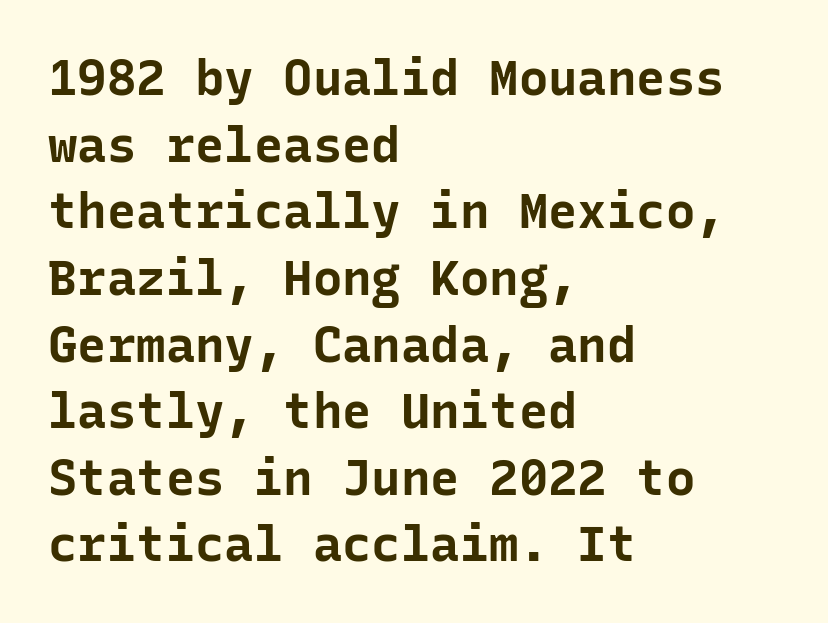
Q: Is the text bold? A: Yes.
Q: Is the text italic (slanted)? A: No, it is upright.
Q: Is the typeface a serif or a sans-serif typeface? A: Sans-serif.
Q: Is the text underlined? A: No.
Q: How is the paragraph aligned? A: Left-aligned.
Q: Is the spacing between letters normal or unusually wide? A: Normal.
Q: Is the spacing between lines tight, normal or loose? A: Normal.
Q: Width (condensed, normal, or wide)? A: Normal.
Q: Stroke contrast? A: Low.
Q: x-height? A: Medium.
Q: Monospaced? A: Yes.
